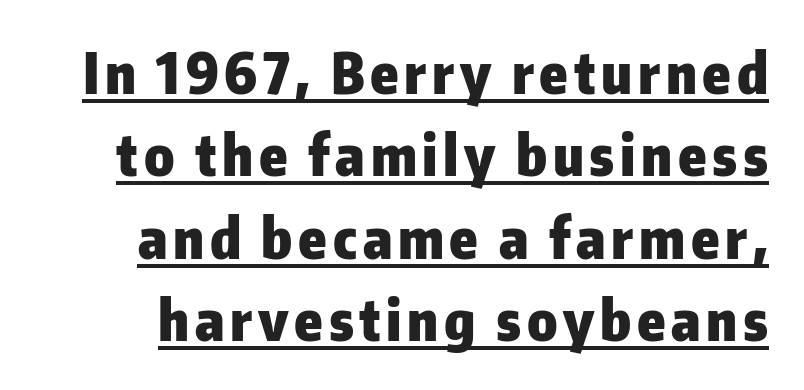
Upright lettering throughout. In designer terms, the underline attribute is active on this setting. The face used here has the dense, thick strokes of a bold. Spacing verdict: proportional, widths tailored to each character.
